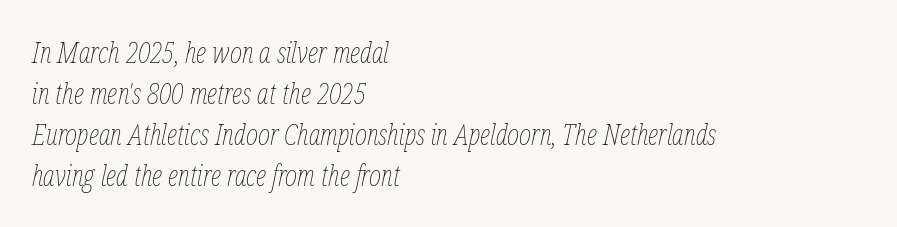
{"italic": "yes", "lean": "right", "slant_degrees": 12, "bold": "no", "weight": "thin", "width": "condensed", "stroke_contrast": "low", "x_height": "medium", "monospaced": "no", "underline": "no", "align": "left", "line_spacing": "normal", "line_spacing_ratio": 1.41, "letter_spacing": "normal", "letter_spacing_em": 0.0, "glyph_px": 29}
